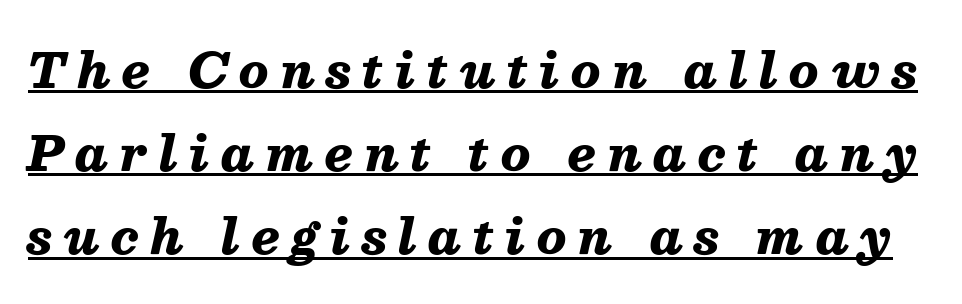
{"italic": "yes", "lean": "right", "slant_degrees": 13, "bold": "yes", "weight": "heavy", "width": "normal", "stroke_contrast": "medium", "x_height": "medium", "monospaced": "no", "underline": "yes", "line_spacing_ratio": 1.73, "letter_spacing": "wide", "letter_spacing_em": 0.24, "glyph_px": 48}
